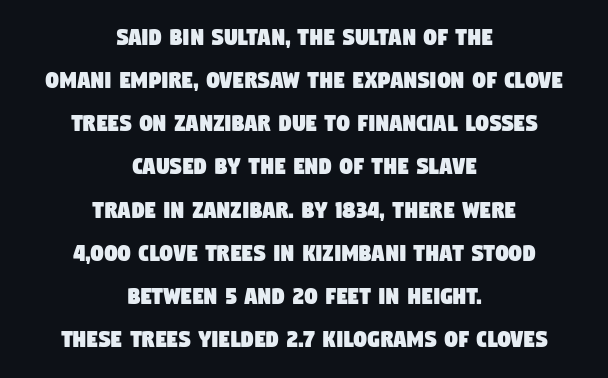
Short note: letters normally spaced. Interline gaps are of average width in this sample. Horizontally, the lines are justified to the midpoint only. Underlining? Definitely not there.
